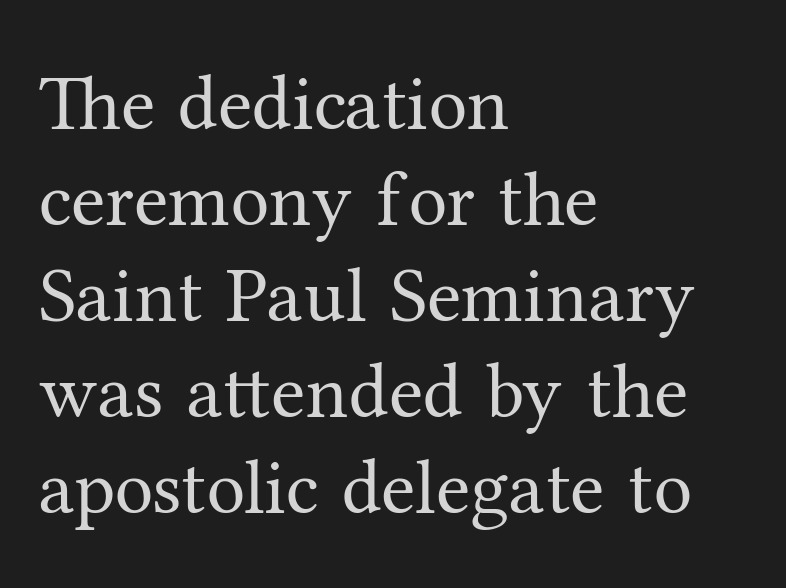
The image shows 78 px regular-weight serif type, upright; set left-aligned, line spacing 1.23x, normal letter spacing, not underlined; medium stroke contrast and a medium x-height.
